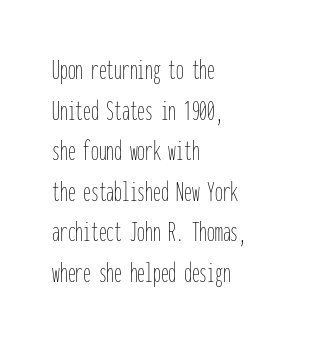
{"italic": "no", "bold": "no", "weight": "thin", "width": "condensed", "stroke_contrast": "low", "x_height": "medium", "monospaced": "yes", "underline": "no", "align": "left", "line_spacing": "normal", "line_spacing_ratio": 1.31, "letter_spacing": "normal", "letter_spacing_em": 0.0, "glyph_px": 31}
